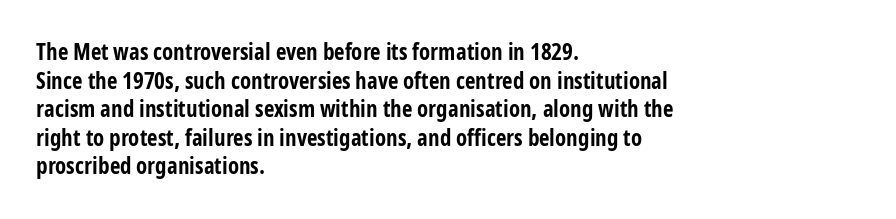
Q: Is the text bold? A: Yes.
Q: Is the text italic (slanted)? A: No, it is upright.
Q: Is the text underlined? A: No.
Q: How is the paragraph aligned? A: Left-aligned.
Q: Is the spacing between letters normal or unusually wide? A: Normal.
